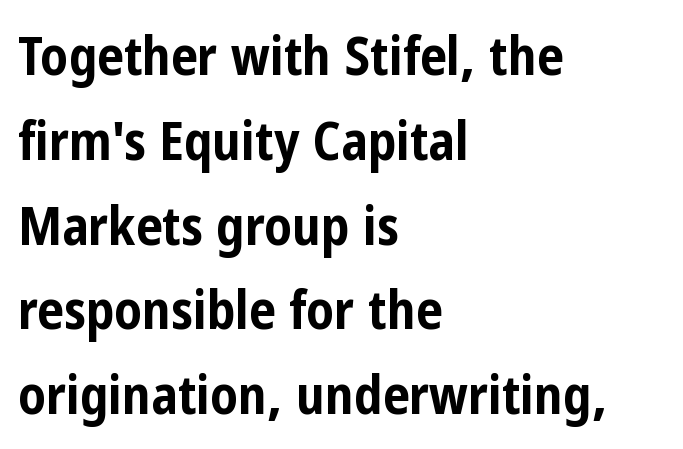
Q: Is the text bold? A: Yes.
Q: Is the text italic (slanted)? A: No, it is upright.
Q: Is the typeface a serif or a sans-serif typeface? A: Sans-serif.
Q: Is the text underlined? A: No.
Q: How is the paragraph aligned? A: Left-aligned.
Q: Is the spacing between letters normal or unusually wide? A: Normal.
Q: Is the spacing between lines tight, normal or loose? A: Normal.
Q: Width (condensed, normal, or wide)? A: Condensed.
Q: Stroke contrast? A: Low.
Q: x-height? A: Medium.
Q: Monospaced? A: No.
